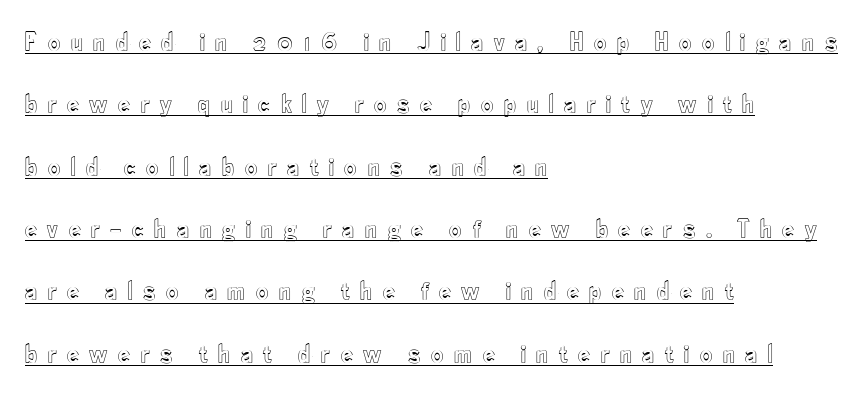
{"italic": "no", "underline": "yes", "align": "left", "line_spacing": "loose", "line_spacing_ratio": 2.31, "letter_spacing": "wide", "letter_spacing_em": 0.38, "glyph_px": 27}
